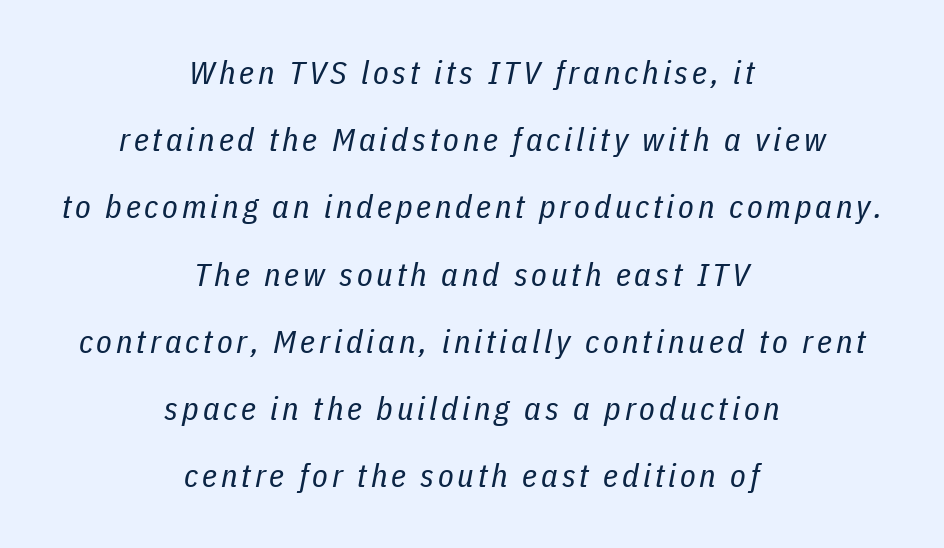
The image shows 32 px regular-weight, condensed type, italic (leaning right); set centered, loose line spacing (2.1x), not underlined; low stroke contrast and a medium x-height.
